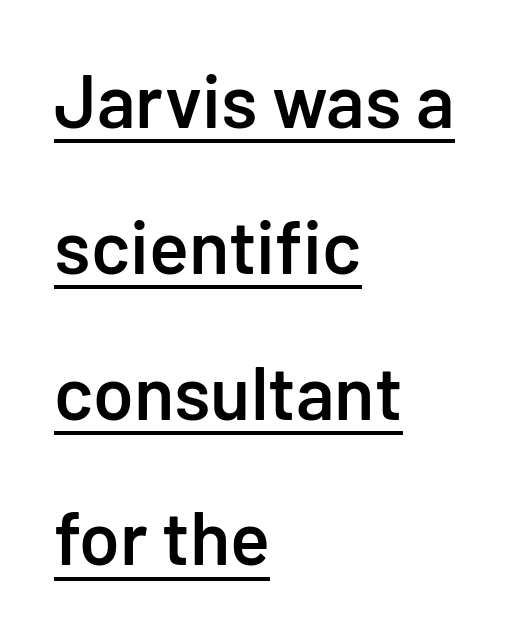
Q: Is the text bold? A: Semi-bold.
Q: Is the text italic (slanted)? A: No, it is upright.
Q: Is the typeface a serif or a sans-serif typeface? A: Sans-serif.
Q: Is the text underlined? A: Yes.
Q: How is the paragraph aligned? A: Left-aligned.
Q: Is the spacing between letters normal or unusually wide? A: Normal.
Q: Is the spacing between lines tight, normal or loose? A: Loose.
Q: Width (condensed, normal, or wide)? A: Normal.
Q: Stroke contrast? A: Low.
Q: x-height? A: Medium.
Q: Monospaced? A: No.
